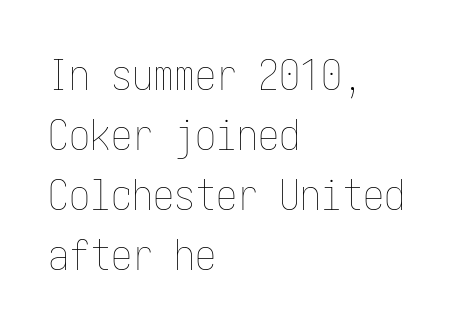
{"italic": "no", "bold": "no", "weight": "thin", "width": "condensed", "stroke_contrast": "low", "x_height": "medium", "underline": "no", "align": "left", "line_spacing": "normal", "line_spacing_ratio": 1.43, "letter_spacing": "normal", "letter_spacing_em": 0.0, "glyph_px": 42}
